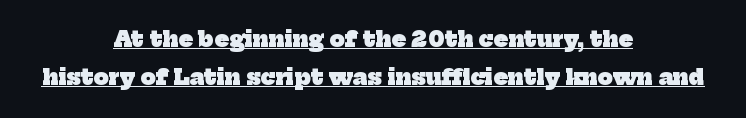
{"bold": "yes", "underline": "yes", "align": "center", "line_spacing_ratio": 1.83, "letter_spacing": "normal", "letter_spacing_em": 0.0, "glyph_px": 21}
